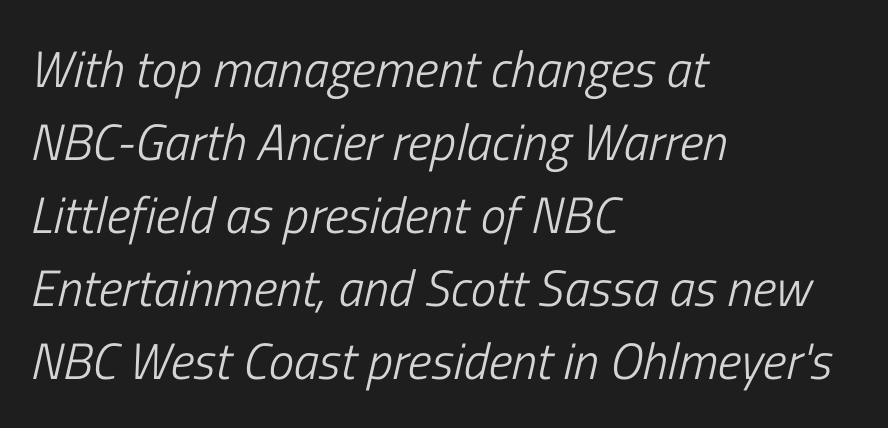
{"italic": "yes", "lean": "right", "slant_degrees": 13, "bold": "no", "weight": "light", "width": "condensed", "stroke_contrast": "low", "x_height": "medium", "monospaced": "no", "underline": "no", "align": "left", "line_spacing": "normal", "line_spacing_ratio": 1.43, "letter_spacing": "normal", "letter_spacing_em": 0.0, "glyph_px": 51}
